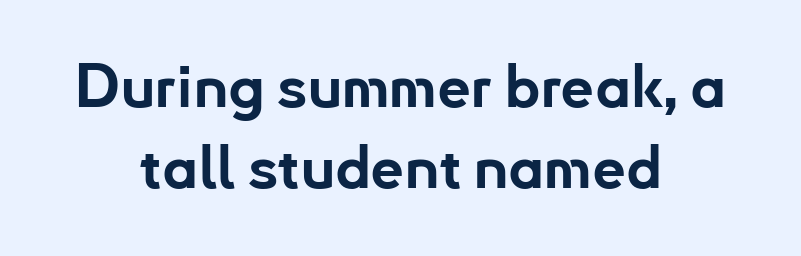
The block of text has a typical density, with ordinary space between rows. Spacing verdict: proportional, widths tailored to each character. Notice how thick the strokes are: this is what a full bold looks like. How are the letters spaced? Ordinarily, with no added tracking. This is the regular roman posture of the typeface.
